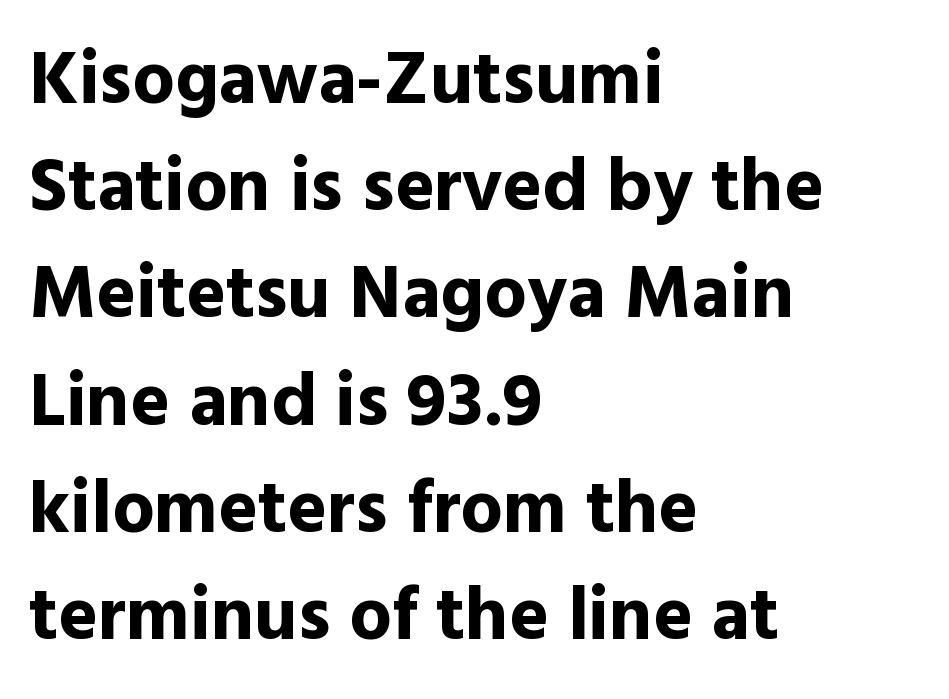
{"serif": "no", "italic": "no", "bold": "yes", "weight": "bold", "width": "normal", "x_height": "medium", "monospaced": "no", "underline": "no", "align": "left", "line_spacing": "normal", "line_spacing_ratio": 1.43, "letter_spacing": "normal", "letter_spacing_em": 0.0, "glyph_px": 75}
